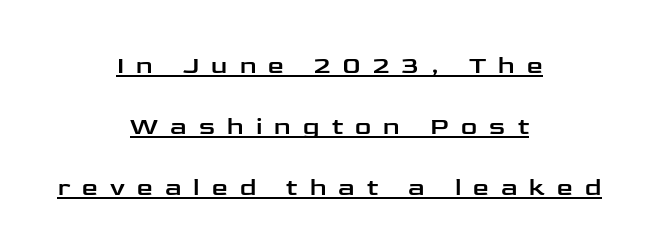
What's the leading like? Stretched, with rows far apart. Quick note: not italic, upright. Reading down the block, each line starts at a different indent, mirrored at its end. In terms of letterspacing, this is a distinctly airy, spread setting. Emphasis is given by a line drawn under the lettering.
